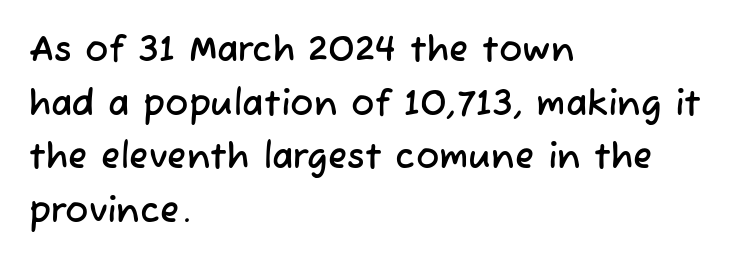
{"serif": "no", "width": "normal", "stroke_contrast": "low", "x_height": "medium", "monospaced": "no", "underline": "no", "align": "left", "line_spacing": "normal", "line_spacing_ratio": 1.53, "letter_spacing": "normal", "letter_spacing_em": 0.0, "glyph_px": 35}
